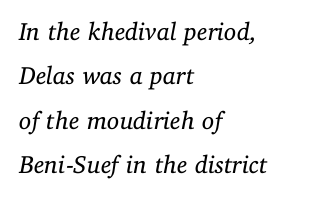
Students, note that the glyphs here touch the page at normal intervals. The letters look calm and open, with moderate or lighter stems. Underline: absent. Yep, that's italic — everything's leaning. Notice how the passage keeps a crisp vertical edge on the left only.
